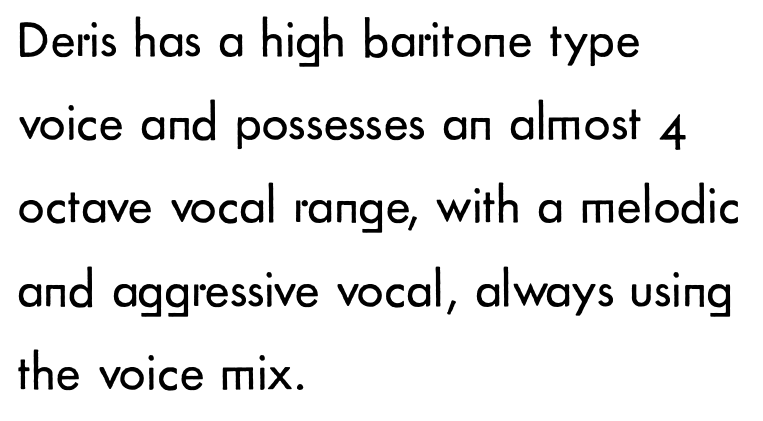
The image shows 53 px regular-weight sans-serif type, upright; set left-aligned, normal line spacing (1.57x), normal letter spacing, not underlined; low stroke contrast and a small x-height.
